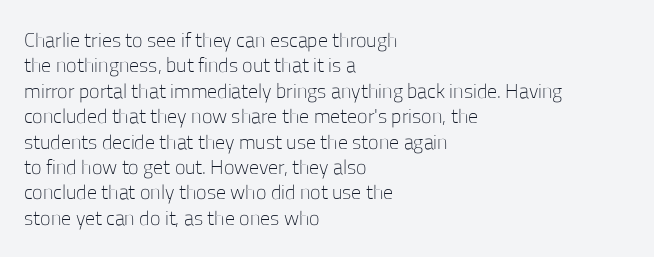
The image shows 20 px text type, upright; set left-aligned, normal line spacing (1.27x), normal letter spacing, not underlined.
